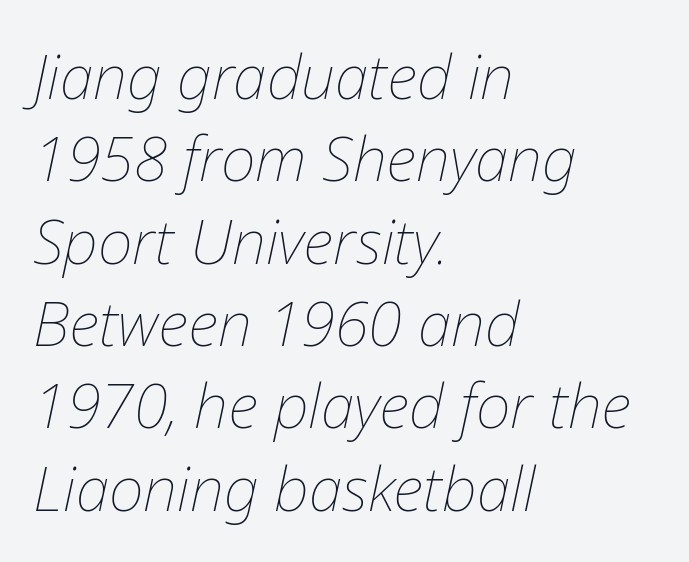
Q: Is the text bold? A: No.
Q: Is the text italic (slanted)? A: Yes, it leans right by about 12 degrees.
Q: Is the text underlined? A: No.
Q: How is the paragraph aligned? A: Left-aligned.
Q: Is the spacing between letters normal or unusually wide? A: Normal.
Q: Is the spacing between lines tight, normal or loose? A: Normal.
Q: Width (condensed, normal, or wide)? A: Normal.
Q: Stroke contrast? A: Low.
Q: x-height? A: Medium.
Q: Monospaced? A: No.
